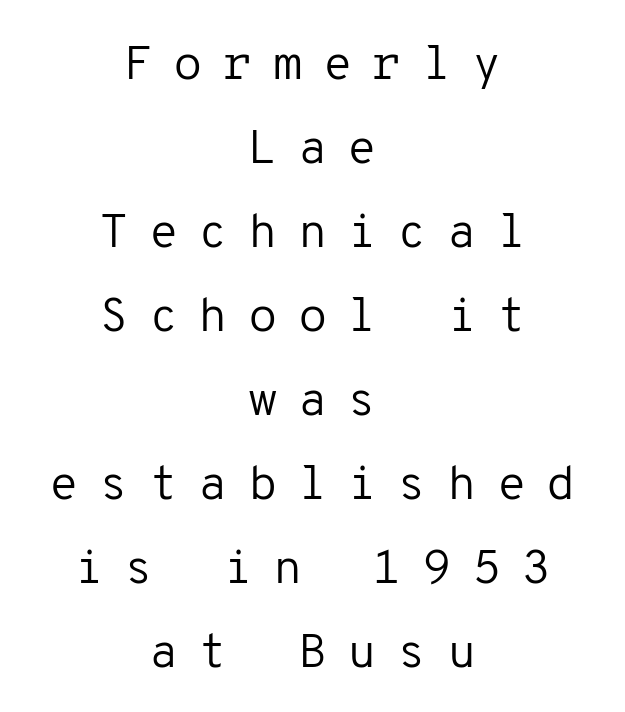
Counters stay open thanks to moderate or lighter strokes. Rendered with straight, roman letterforms. Caption: expanded tracking, letters set apart. Looks like terminal output: every glyph gets an equal slot.
